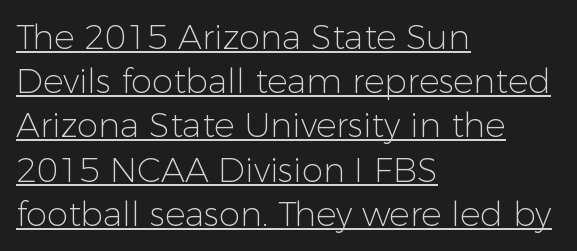
This sample is left-justified, so line endings fall wherever the words run out. This rendering leaves character spacing at its baseline value. A sans-serif font was chosen for this passage. Posture: straight, roman, zero tilt. This is not heavy type; no bold has been used. Horizontal bands of white between lines are of average thickness.
